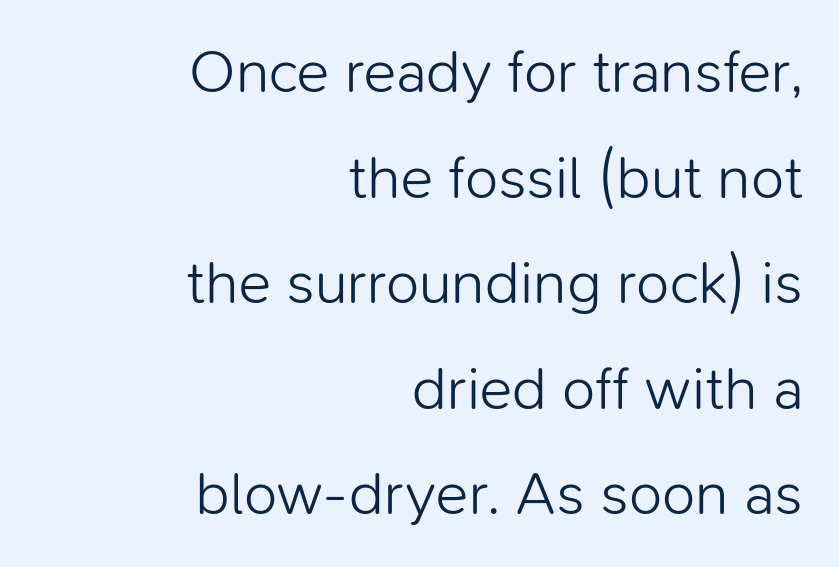
{"serif": "no", "italic": "no", "bold": "no", "weight": "light", "width": "normal", "stroke_contrast": "low", "x_height": "medium", "monospaced": "no", "underline": "no", "align": "right", "line_spacing_ratio": 1.73, "letter_spacing": "normal", "letter_spacing_em": 0.0, "glyph_px": 61}
